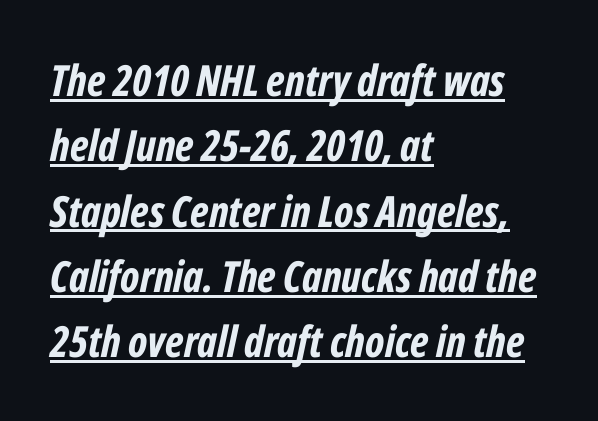
The image shows 43 px bold, condensed type, italic (leaning right); set left-aligned, normal line spacing (1.52x), normal letter spacing, underlined; low stroke contrast and a medium x-height.
